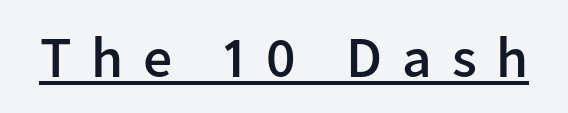
Q: Is the text bold? A: Semi-bold.
Q: Is the text italic (slanted)? A: No, it is upright.
Q: Is the typeface a serif or a sans-serif typeface? A: Sans-serif.
Q: Is the text underlined? A: Yes.
Q: Is the spacing between letters normal or unusually wide? A: Unusually wide.
Q: Width (condensed, normal, or wide)? A: Normal.
Q: Stroke contrast? A: Low.
Q: x-height? A: Medium.
Q: Monospaced? A: No.
